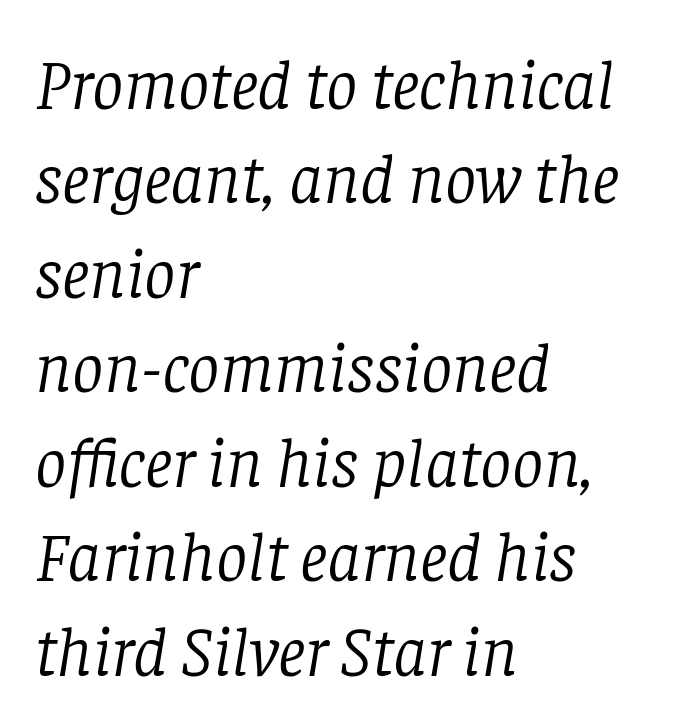
The image shows 70 px light serif type, italic (leaning right); set left-aligned, normal line spacing (1.35x), normal letter spacing, not underlined; low stroke contrast and a large x-height.
